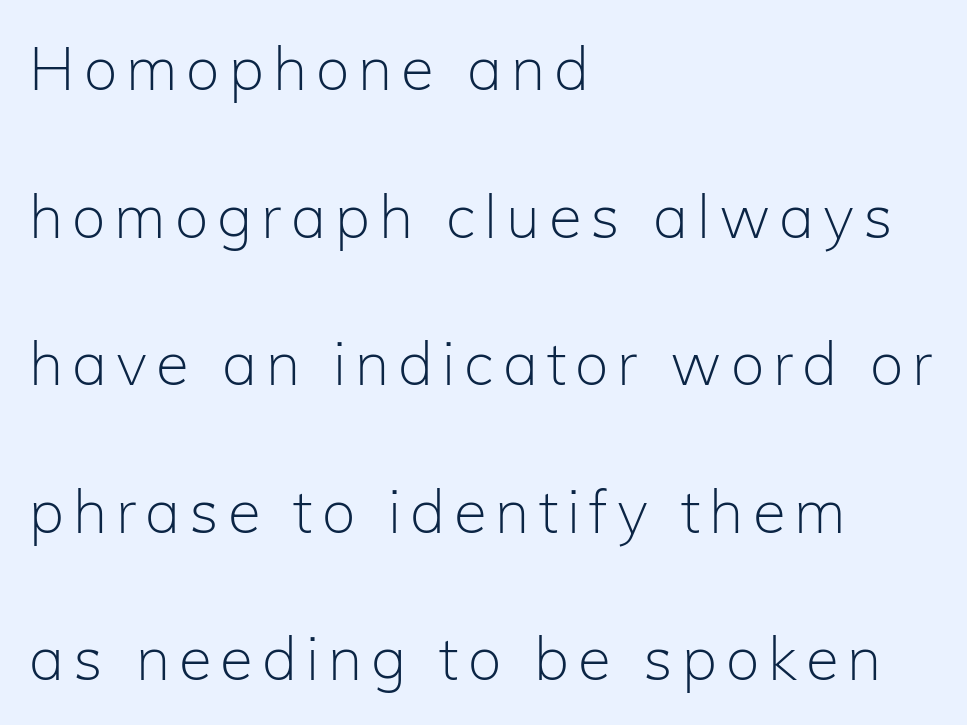
{"serif": "no", "italic": "no", "bold": "no", "weight": "light", "width": "normal", "stroke_contrast": "low", "x_height": "medium", "monospaced": "no", "underline": "no", "align": "left", "line_spacing": "loose", "line_spacing_ratio": 2.46, "glyph_px": 60}
